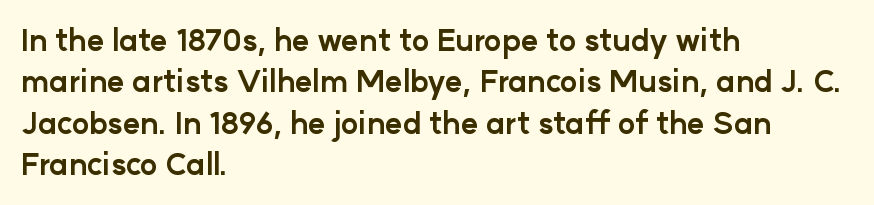
{"serif": "no", "italic": "no", "bold": "yes", "weight": "bold", "width": "normal", "stroke_contrast": "low", "x_height": "medium", "monospaced": "no", "underline": "no", "align": "left", "line_spacing": "normal", "line_spacing_ratio": 1.38, "letter_spacing": "normal", "letter_spacing_em": 0.0, "glyph_px": 30}
